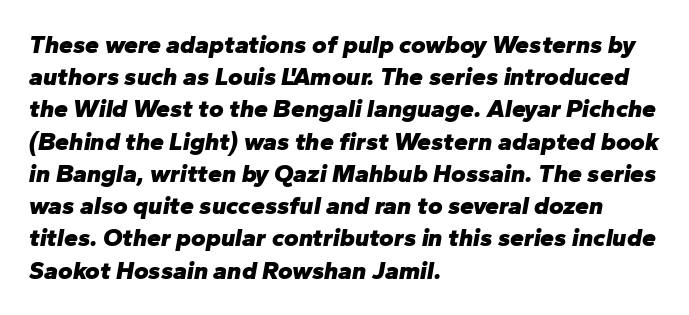
{"italic": "yes", "lean": "right", "slant_degrees": 10, "bold": "yes", "underline": "no", "align": "left", "line_spacing": "normal", "line_spacing_ratio": 1.29, "letter_spacing": "normal", "letter_spacing_em": 0.0, "glyph_px": 25}
